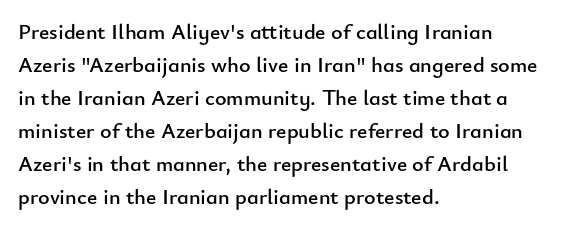
Q: Is the text italic (slanted)? A: No, it is upright.
Q: Is the text underlined? A: No.
Q: How is the paragraph aligned? A: Left-aligned.
Q: Is the spacing between letters normal or unusually wide? A: Normal.
Q: Is the spacing between lines tight, normal or loose? A: Normal.
